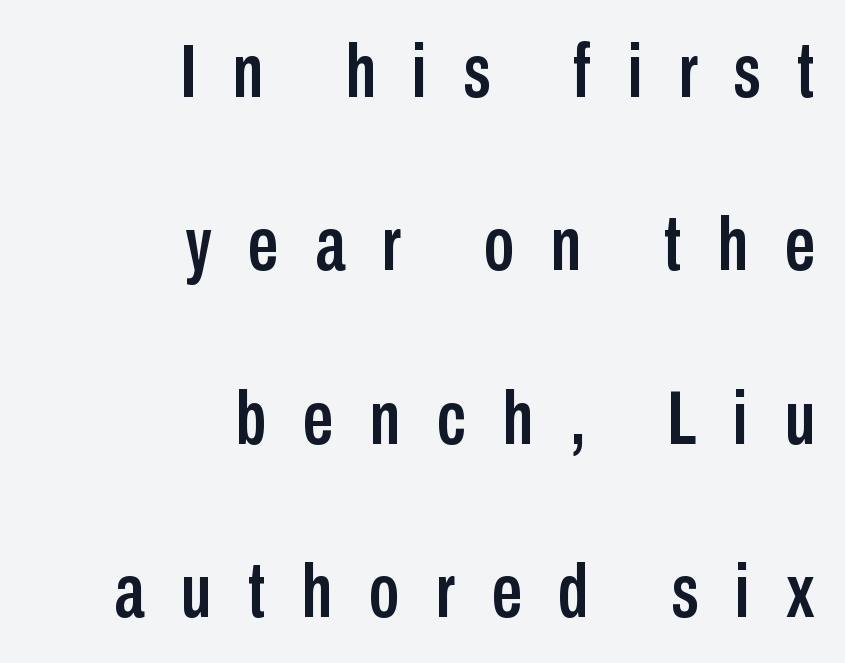
Q: Is the text italic (slanted)? A: No, it is upright.
Q: Is the typeface a serif or a sans-serif typeface? A: Sans-serif.
Q: Is the text underlined? A: No.
Q: How is the paragraph aligned? A: Right-aligned.
Q: Is the spacing between letters normal or unusually wide? A: Unusually wide.
Q: Is the spacing between lines tight, normal or loose? A: Loose.
Q: Width (condensed, normal, or wide)? A: Condensed.
Q: Stroke contrast? A: Low.
Q: x-height? A: Medium.
Q: Monospaced? A: No.
